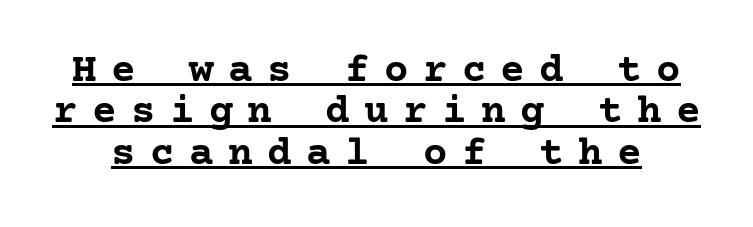
The image shows 41 px semibold serif type, upright; set tight line spacing (1.01x), unusually wide letter spacing (+0.35 em), underlined; low stroke contrast and a medium x-height.
